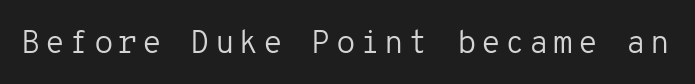
Anything drawn beneath the words? Only blank space. This sample has the even, mechanical cadence of fixed-width lettering. When letters stand straight like this, we call the style roman or upright. Grotesque or geometric, the face here clearly has no serifs. Heft: none added — not bold.
